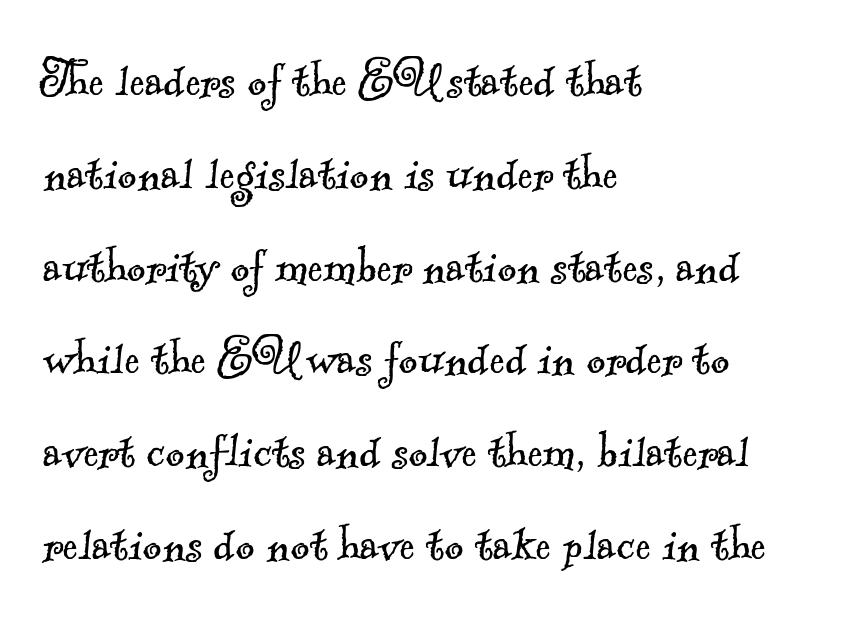
{"serif": "yes", "bold": "no", "weight": "light", "width": "normal", "x_height": "small", "monospaced": "no", "underline": "no", "align": "left", "line_spacing": "normal", "line_spacing_ratio": 1.6, "letter_spacing": "normal", "letter_spacing_em": 0.0, "glyph_px": 58}
